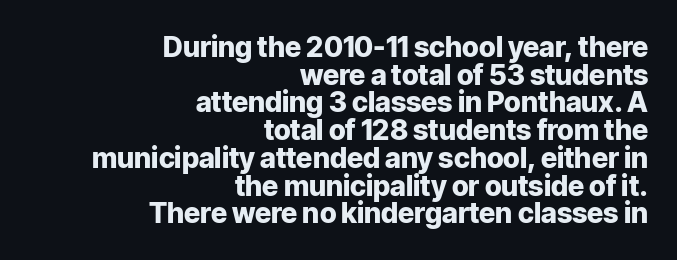
Q: Is the text bold? A: Yes.
Q: Is the text italic (slanted)? A: No, it is upright.
Q: Is the typeface a serif or a sans-serif typeface? A: Sans-serif.
Q: Is the text underlined? A: No.
Q: How is the paragraph aligned? A: Right-aligned.
Q: Is the spacing between letters normal or unusually wide? A: Normal.
Q: Is the spacing between lines tight, normal or loose? A: Tight.
Q: Width (condensed, normal, or wide)? A: Normal.
Q: Stroke contrast? A: Low.
Q: x-height? A: Medium.
Q: Monospaced? A: No.
